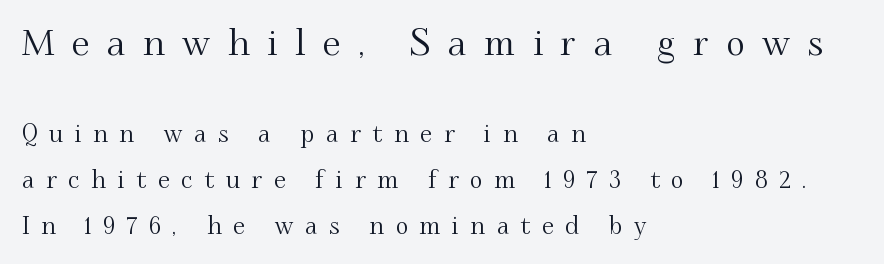
This sample has the flowing, uneven cadence of proportional lettering. Serifs: yes, visible at the terminals of the letterforms. The setting favours the left margin, as ordinary paragraphs usually do. These two chunks differ in scale, with the top chunk taking the larger measure.
